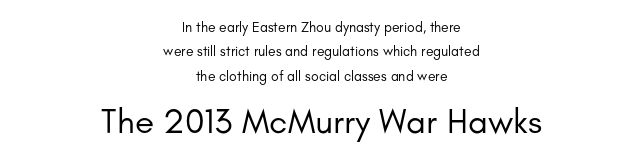
Posture: straight, roman, zero tilt. If you folded the block vertically in half, each line would mirror itself in length. The specimen omits any rule beneath the text block's lines. Looks like regular typesetting: each glyph gets only the width it needs.
